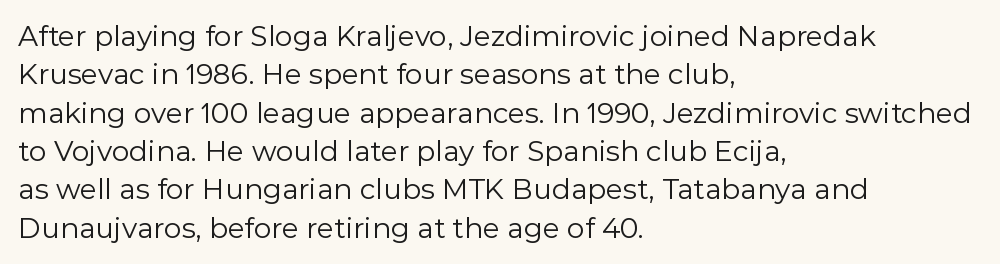
The rendering uses a moderate line-height, typical for paragraphs. Weight class: somewhere from thin through regular. The letterforms sit shoulder to shoulder at normal distance. No feet cap the strokes, marking this as sans-serif type. Bare-footed words on every line.
